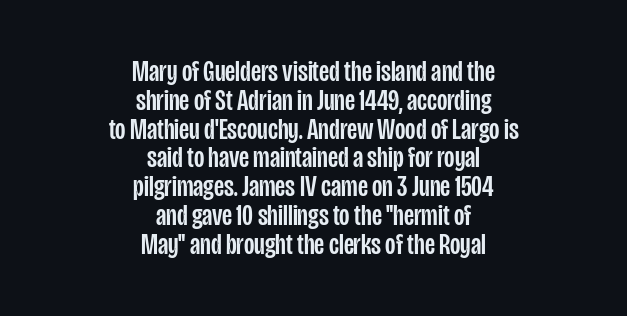
Characters follow at the spacing the type designer built in. The paragraph has two soft edges and a firm central axis. Clear beneath every line of the passage. Reading down the column, the eye jumps only a short way to each next line. Italic? Not at all — the glyphs are vertical. The glyphs in this specimen are sans serif.
